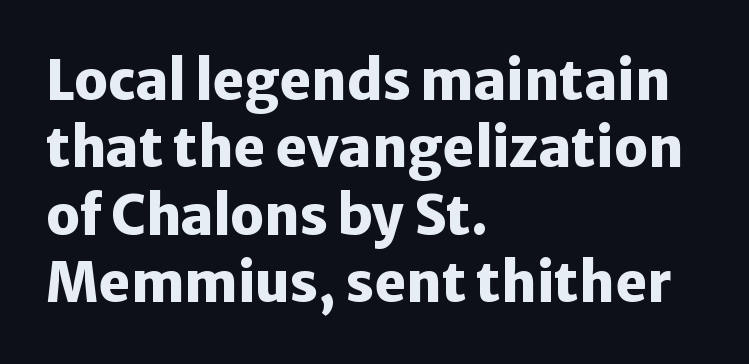
The image shows 54 px heavy sans-serif type, upright; set left-aligned, normal line spacing (1.25x), normal letter spacing, not underlined; low stroke contrast and a medium x-height.
